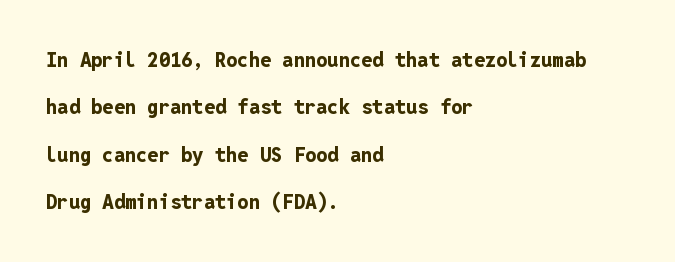
Q: Is the text bold? A: Yes.
Q: Is the text italic (slanted)? A: No, it is upright.
Q: Is the text underlined? A: No.
Q: How is the paragraph aligned? A: Left-aligned.
Q: Is the spacing between letters normal or unusually wide? A: Normal.
Q: Is the spacing between lines tight, normal or loose? A: Loose.
